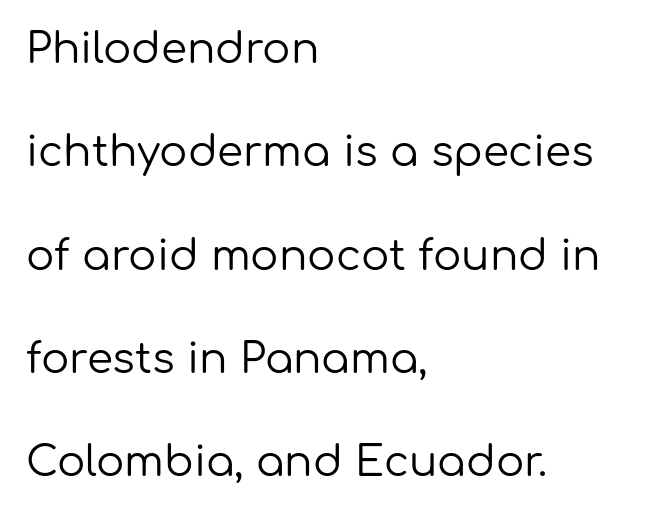
Q: Is the text bold? A: No.
Q: Is the text italic (slanted)? A: No, it is upright.
Q: Is the typeface a serif or a sans-serif typeface? A: Sans-serif.
Q: Is the text underlined? A: No.
Q: How is the paragraph aligned? A: Left-aligned.
Q: Is the spacing between letters normal or unusually wide? A: Normal.
Q: Is the spacing between lines tight, normal or loose? A: Loose.
Q: Width (condensed, normal, or wide)? A: Normal.
Q: Stroke contrast? A: Low.
Q: x-height? A: Medium.
Q: Monospaced? A: No.
